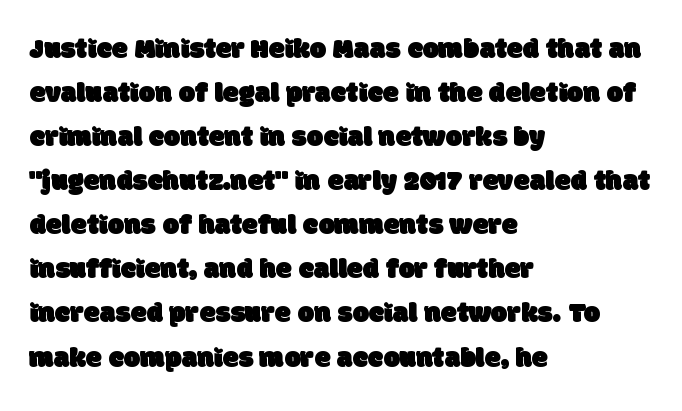
{"serif": "no", "width": "normal", "stroke_contrast": "low", "x_height": "large", "monospaced": "no", "underline": "no", "align": "left", "line_spacing": "normal", "line_spacing_ratio": 1.52, "letter_spacing": "normal", "letter_spacing_em": 0.0, "glyph_px": 29}
